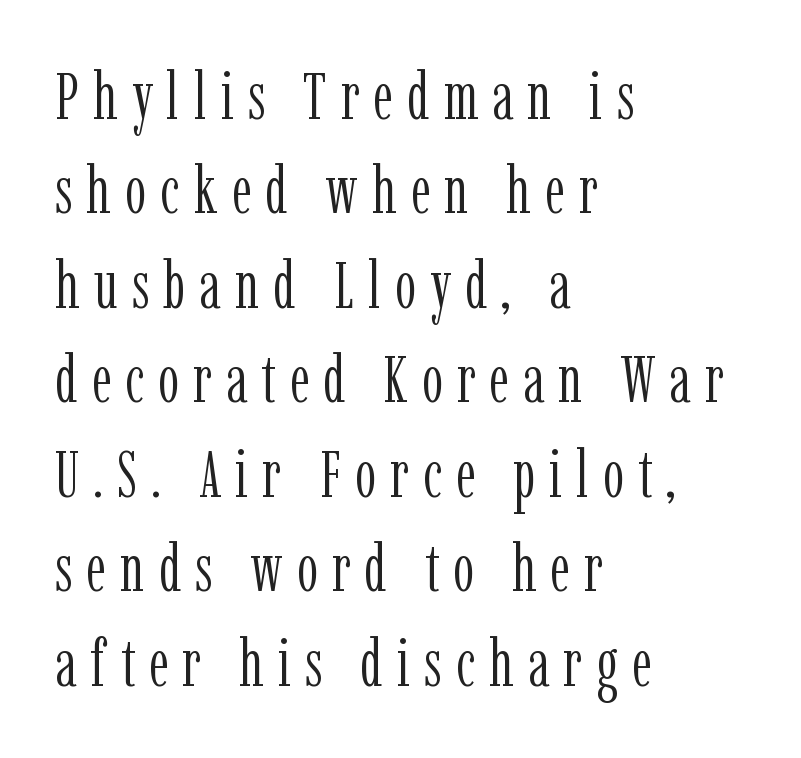
{"serif": "yes", "italic": "no", "bold": "no", "weight": "light", "width": "condensed", "stroke_contrast": "low", "x_height": "medium", "monospaced": "no", "underline": "no", "align": "left", "line_spacing": "normal", "line_spacing_ratio": 1.41, "letter_spacing": "wide", "letter_spacing_em": 0.21, "glyph_px": 67}
